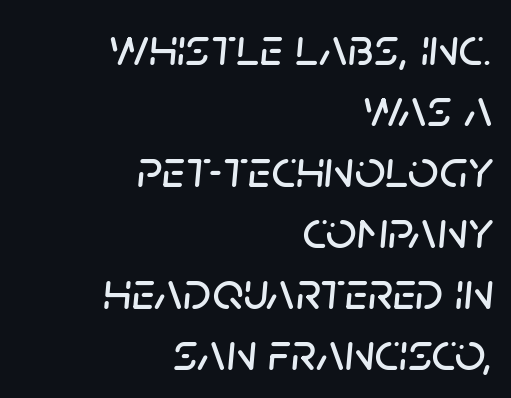
Q: Is the text italic (slanted)? A: Yes, it leans right by about 5 degrees.
Q: Is the text underlined? A: No.
Q: How is the paragraph aligned? A: Right-aligned.
Q: Is the spacing between letters normal or unusually wide? A: Normal.
Q: Is the spacing between lines tight, normal or loose? A: Tight.
Q: Width (condensed, normal, or wide)? A: Normal.
Q: Stroke contrast? A: Low.
Q: x-height? A: Large.
Q: Monospaced? A: No.
